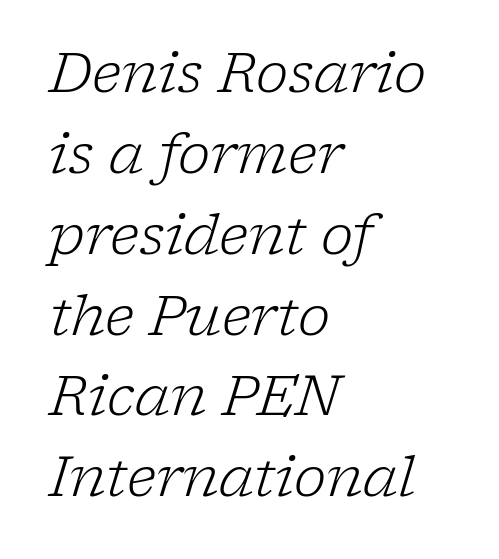
Q: Is the text bold? A: No.
Q: Is the text italic (slanted)? A: Yes, it leans right by about 17 degrees.
Q: Is the typeface a serif or a sans-serif typeface? A: Serif.
Q: Is the text underlined? A: No.
Q: How is the paragraph aligned? A: Left-aligned.
Q: Is the spacing between letters normal or unusually wide? A: Normal.
Q: Is the spacing between lines tight, normal or loose? A: Normal.
Q: Width (condensed, normal, or wide)? A: Normal.
Q: Stroke contrast? A: Low.
Q: x-height? A: Medium.
Q: Monospaced? A: No.
